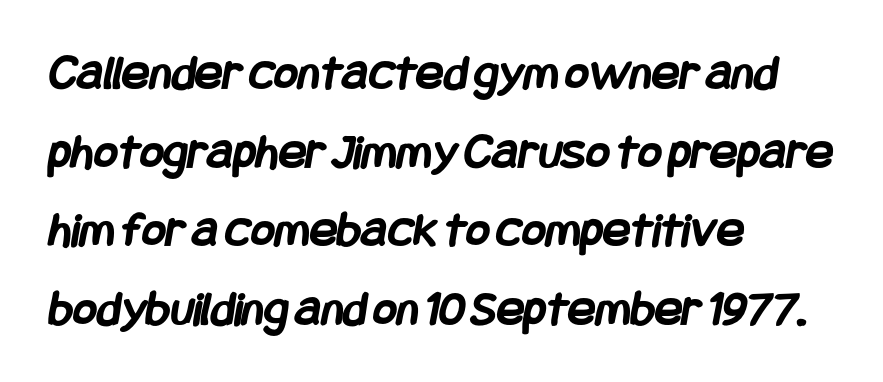
{"serif": "no", "bold": "yes", "weight": "semibold", "width": "condensed", "stroke_contrast": "low", "x_height": "large", "underline": "no", "align": "left", "line_spacing": "normal", "line_spacing_ratio": 1.54, "letter_spacing": "normal", "letter_spacing_em": 0.0, "glyph_px": 51}
